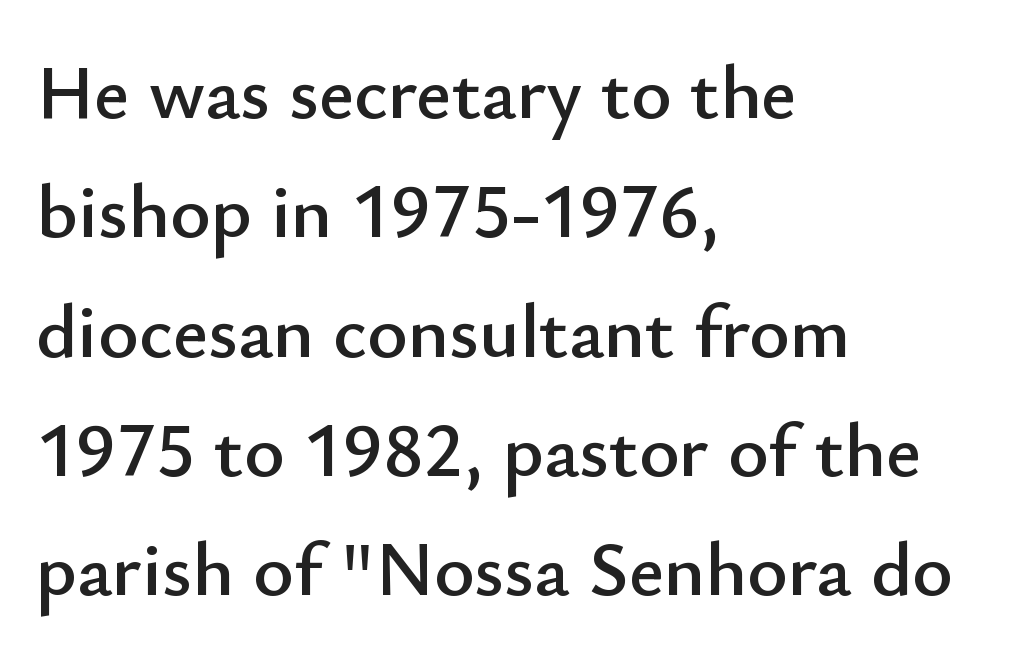
{"serif": "no", "italic": "no", "width": "normal", "stroke_contrast": "low", "x_height": "small", "monospaced": "no", "underline": "no", "align": "left", "line_spacing": "normal", "line_spacing_ratio": 1.55, "letter_spacing": "normal", "letter_spacing_em": 0.0, "glyph_px": 77}
